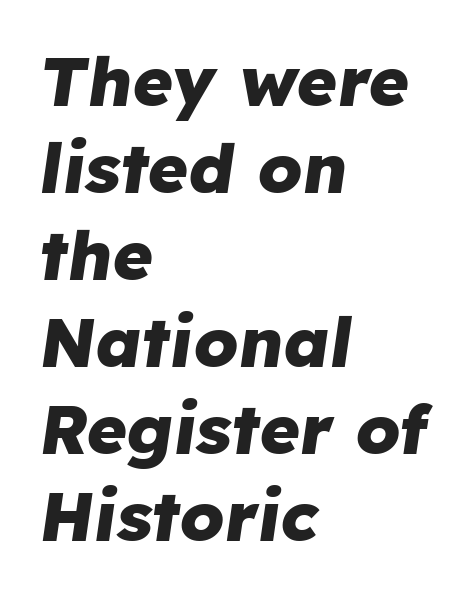
Glyph-to-glyph distance matches everyday printed text. The lines are quadded left. Typographic density is high because the face is bold. Vertically, the passage feels balanced, rows spaced as you'd expect. Each row of text sits above clean, open space. Observe the lean: these are italic letterforms.
